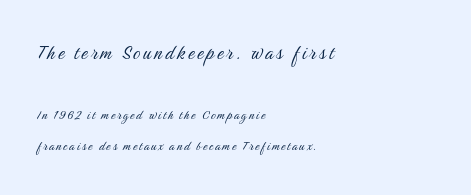
Q: Is the text bold? A: No.
Q: Is the text italic (slanted)? A: Yes.
Q: Is the text underlined? A: No.
Q: How is the paragraph aligned? A: Left-aligned.
Q: Is the spacing between lines tight, normal or loose? A: Loose.
Q: Which block of text is set in a larger size, the first (top) or the second (bottom)? A: The first (top) one.
